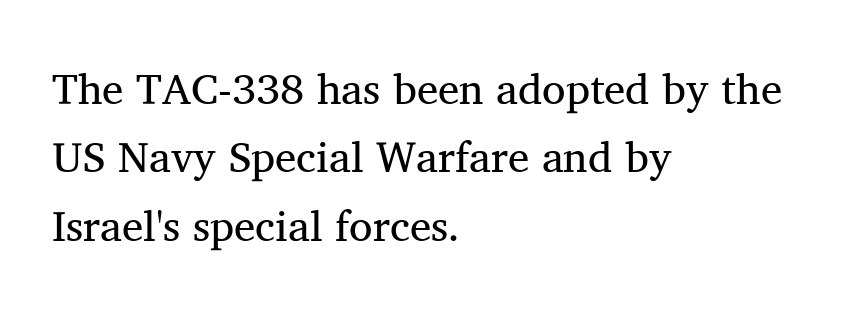
Q: Is the text bold? A: No.
Q: Is the text italic (slanted)? A: No, it is upright.
Q: Is the typeface a serif or a sans-serif typeface? A: Serif.
Q: Is the text underlined? A: No.
Q: How is the paragraph aligned? A: Left-aligned.
Q: Is the spacing between letters normal or unusually wide? A: Normal.
Q: Is the spacing between lines tight, normal or loose? A: Normal.
Q: Width (condensed, normal, or wide)? A: Normal.
Q: Stroke contrast? A: Medium.
Q: x-height? A: Medium.
Q: Monospaced? A: No.
